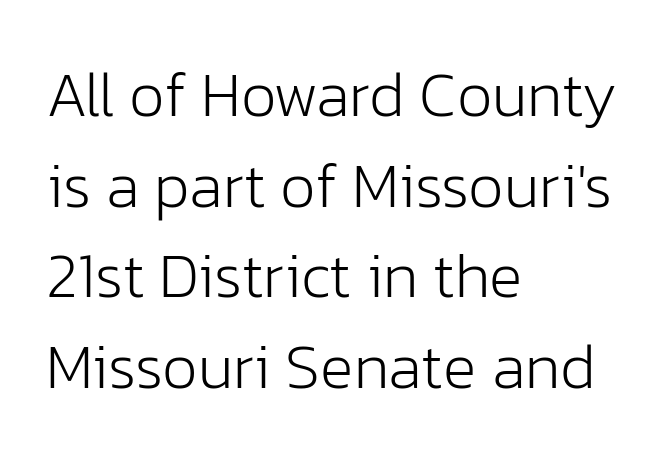
The image shows 63 px light sans-serif type, upright; set left-aligned, normal line spacing (1.44x), normal letter spacing, not underlined; low stroke contrast and a medium x-height.
